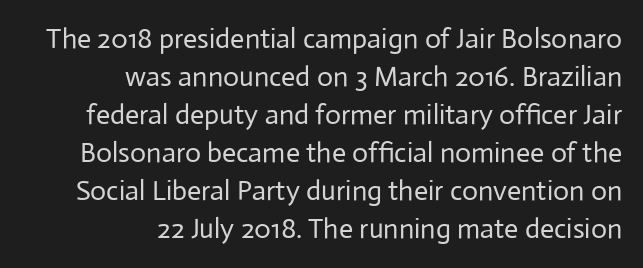
{"serif": "no", "italic": "no", "bold": "no", "weight": "regular", "width": "normal", "stroke_contrast": "low", "x_height": "medium", "monospaced": "no", "underline": "no", "align": "right", "line_spacing": "normal", "line_spacing_ratio": 1.36, "letter_spacing": "normal", "letter_spacing_em": 0.0, "glyph_px": 28}
